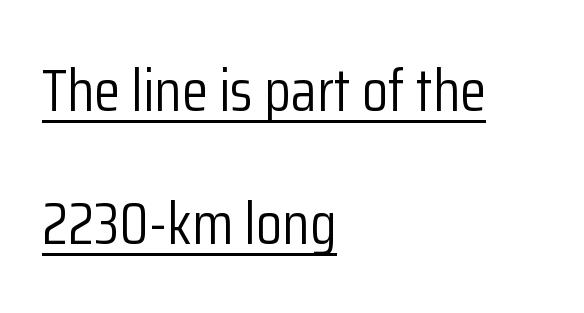
Q: Is the text bold? A: No.
Q: Is the text italic (slanted)? A: No, it is upright.
Q: Is the typeface a serif or a sans-serif typeface? A: Sans-serif.
Q: Is the text underlined? A: Yes.
Q: How is the paragraph aligned? A: Left-aligned.
Q: Is the spacing between letters normal or unusually wide? A: Normal.
Q: Is the spacing between lines tight, normal or loose? A: Loose.
Q: Width (condensed, normal, or wide)? A: Condensed.
Q: Stroke contrast? A: Low.
Q: x-height? A: Medium.
Q: Monospaced? A: No.
